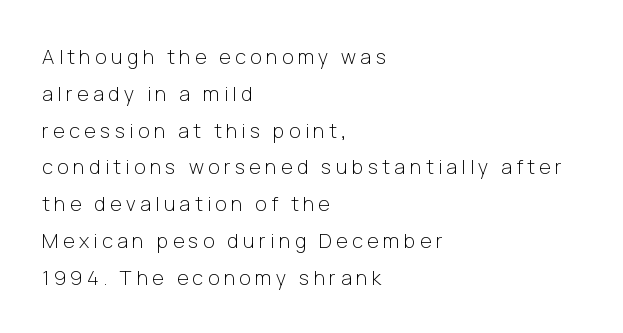
The lines are quadded left. The weight tops out at a normal text grade. Glance below the letters and you will spot only blank space. A typesetter would mark this as roman, not italic. The type is letterspaced generously, with wide tracking.
